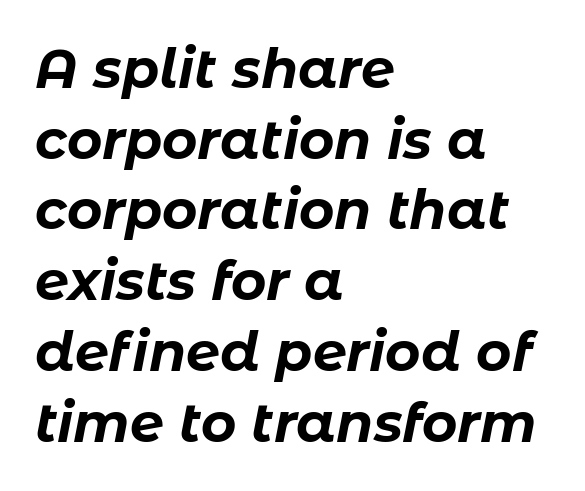
Teacher's note: observe the even left margin — that is flush-left alignment. On the weight axis this lands at bold, roughly 700. Is the letter spacing exaggerated? No — it looks like the ordinary default. Lines of text with bare space underneath. This is oblique type, the kind used for emphasis or titles. What's the leading like? Ordinary, nothing unusual.
